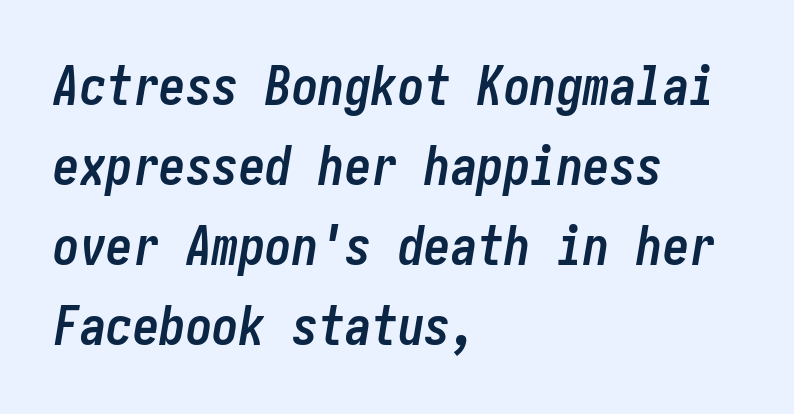
The image shows 53 px semibold, condensed type, italic (leaning right); set left-aligned, normal line spacing (1.51x), normal letter spacing, not underlined; low stroke contrast and a medium x-height.
